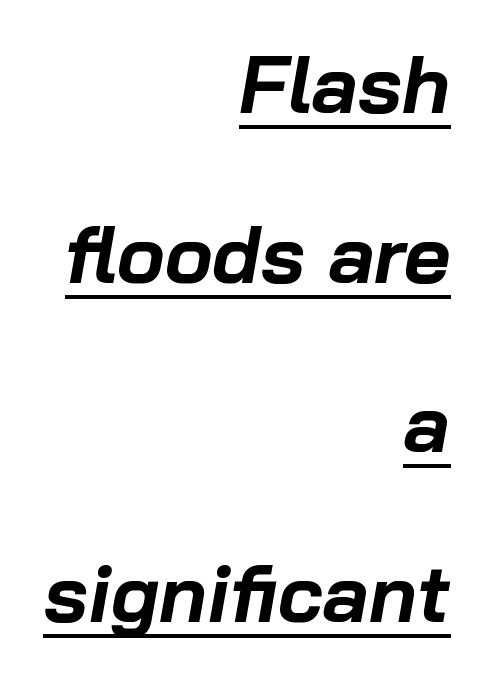
The image shows 80 px bold type, italic (leaning right); set right-aligned, loose line spacing (2.12x), normal letter spacing, underlined; low stroke contrast and a medium x-height.
